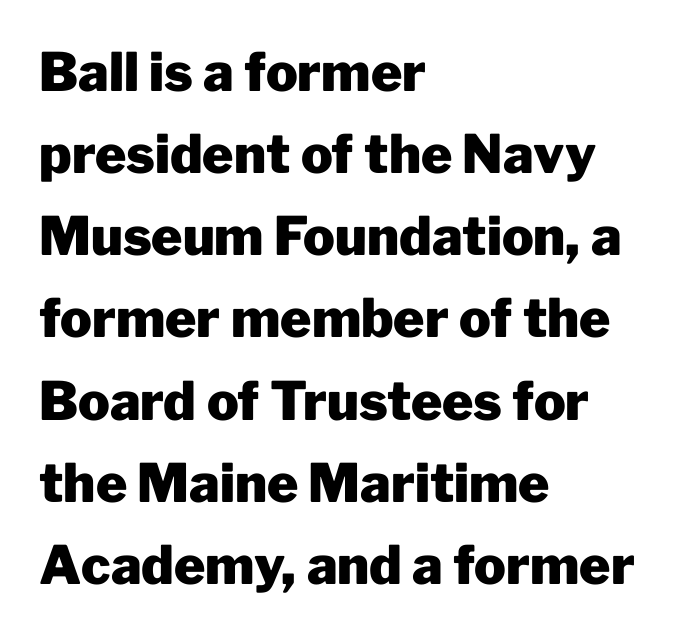
{"serif": "no", "italic": "no", "bold": "yes", "weight": "heavy", "width": "normal", "stroke_contrast": "low", "x_height": "medium", "monospaced": "no", "underline": "no", "align": "left", "line_spacing": "normal", "line_spacing_ratio": 1.55, "letter_spacing": "normal", "letter_spacing_em": 0.0, "glyph_px": 53}
